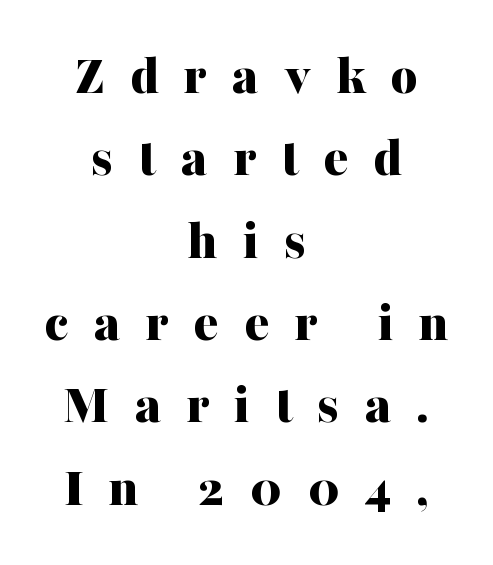
{"serif": "yes", "italic": "no", "bold": "yes", "weight": "bold", "width": "normal", "stroke_contrast": "medium", "x_height": "medium", "monospaced": "no", "underline": "no", "align": "center", "line_spacing": "normal", "line_spacing_ratio": 1.42, "letter_spacing": "wide", "letter_spacing_em": 0.43, "glyph_px": 58}
